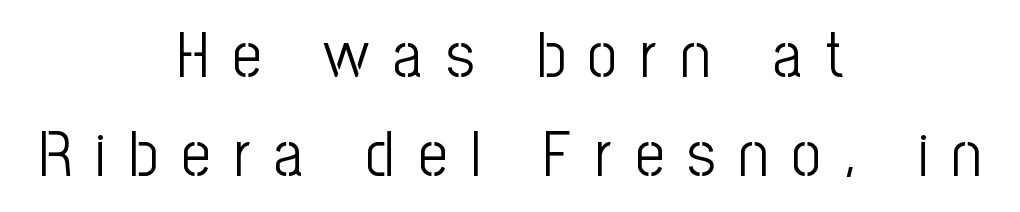
{"serif": "no", "italic": "no", "bold": "no", "weight": "light", "width": "condensed", "stroke_contrast": "low", "x_height": "medium", "monospaced": "no", "underline": "no", "align": "center", "line_spacing": "normal", "line_spacing_ratio": 1.54, "letter_spacing": "wide", "letter_spacing_em": 0.37, "glyph_px": 64}
